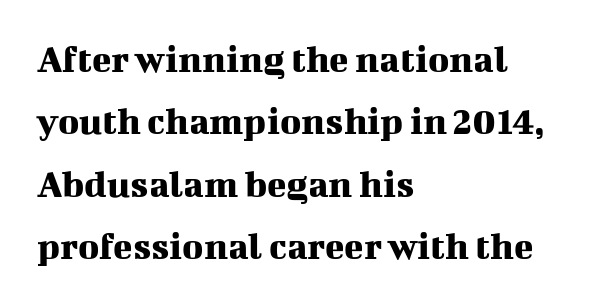
{"serif": "yes", "italic": "no", "width": "normal", "stroke_contrast": "medium", "x_height": "medium", "monospaced": "no", "underline": "no", "align": "left", "line_spacing": "normal", "line_spacing_ratio": 1.56, "letter_spacing": "normal", "letter_spacing_em": 0.0, "glyph_px": 40}
